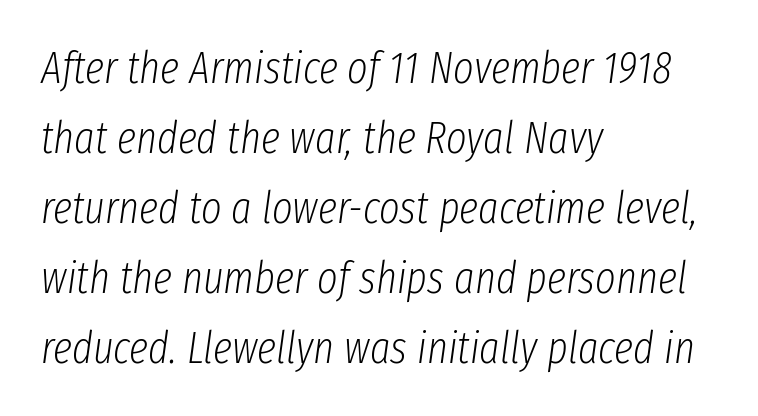
The image shows 44 px light, condensed type, italic (leaning right); set left-aligned, normal line spacing (1.59x), normal letter spacing, not underlined; low stroke contrast and a medium x-height.
